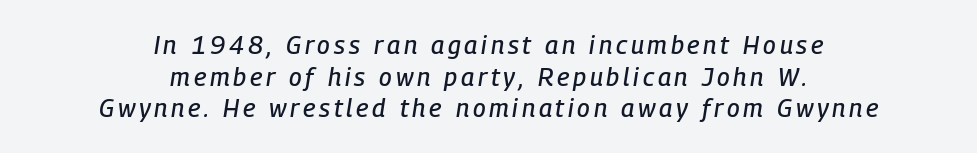
{"italic": "yes", "lean": "right", "slant_degrees": 9, "underline": "no", "align": "center", "line_spacing": "normal", "line_spacing_ratio": 1.27, "glyph_px": 25}
